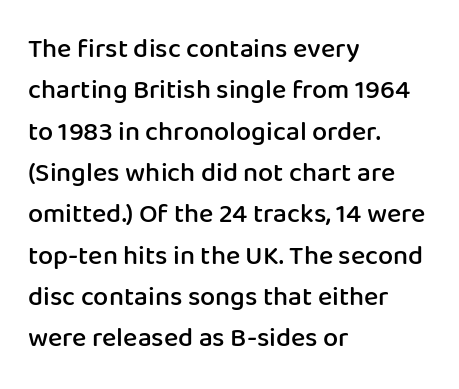
{"italic": "no", "bold": "semi", "underline": "no", "align": "left", "line_spacing": "normal", "line_spacing_ratio": 1.53, "letter_spacing": "normal", "letter_spacing_em": 0.0, "glyph_px": 27}
